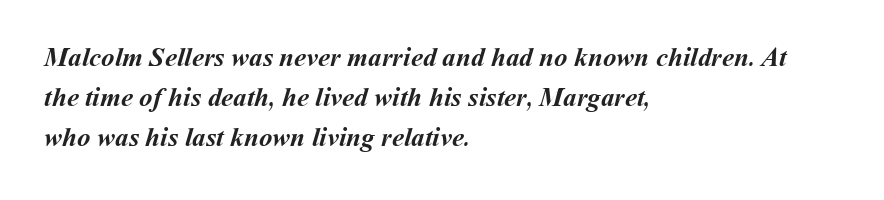
{"bold": "yes", "underline": "no", "align": "left", "line_spacing": "normal", "line_spacing_ratio": 1.49, "letter_spacing": "normal", "letter_spacing_em": 0.0, "glyph_px": 27}
